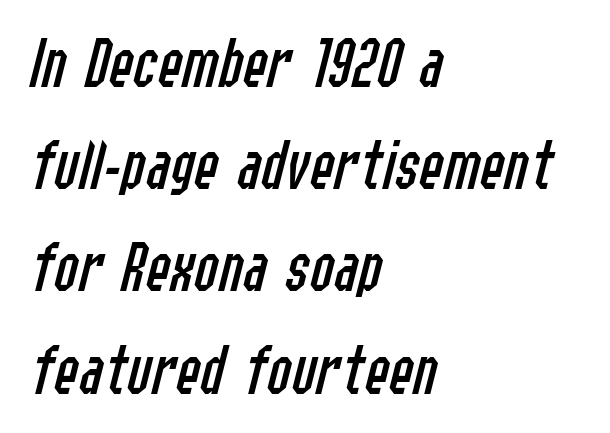
Regular leading. Observe the ordinary spacing: letters are neighbours, not strangers. Plain, unruled lines of type. No heavy texture on the line: the type isn't bold.
